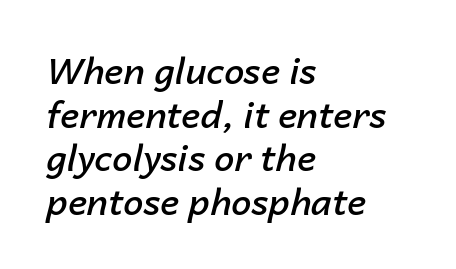
Q: Is the text bold? A: Semi-bold.
Q: Is the text italic (slanted)? A: Yes, it leans right by about 14 degrees.
Q: Is the text underlined? A: No.
Q: How is the paragraph aligned? A: Left-aligned.
Q: Is the spacing between letters normal or unusually wide? A: Normal.
Q: Width (condensed, normal, or wide)? A: Normal.
Q: Stroke contrast? A: Low.
Q: x-height? A: Medium.
Q: Monospaced? A: No.
